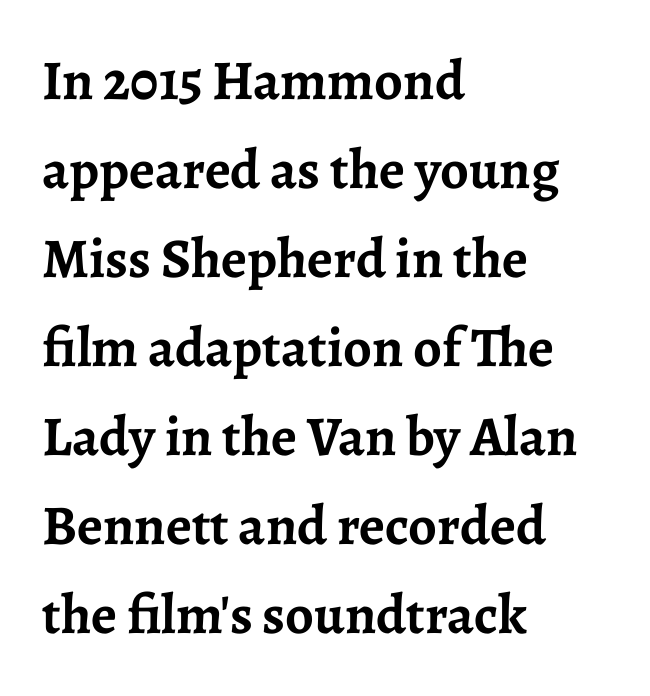
{"serif": "yes", "italic": "no", "bold": "yes", "weight": "semibold", "width": "normal", "stroke_contrast": "low", "x_height": "medium", "monospaced": "no", "underline": "no", "align": "left", "line_spacing": "normal", "line_spacing_ratio": 1.59, "letter_spacing": "normal", "letter_spacing_em": 0.0, "glyph_px": 56}
